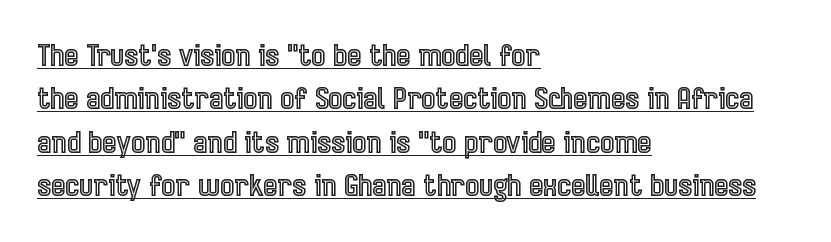
The face used here is proportionally spaced, like ordinary book or web type. Where is the straight margin? On the left. Underlining? Definitely there. The line texture is even and compact thanks to regular tracking. Posture: straight, roman, zero tilt. One glance says typical: line gaps are just what's usual.
